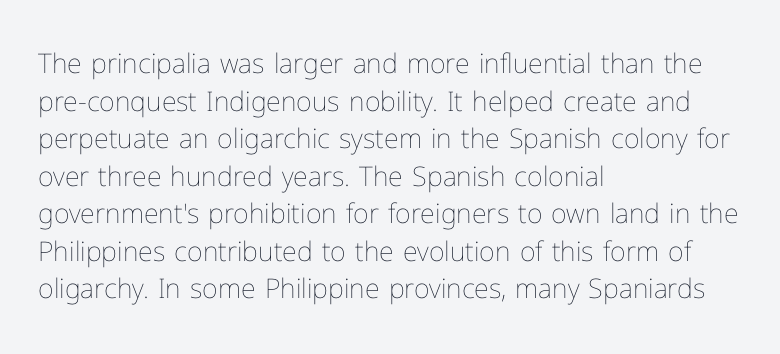
Notice how the stems are strictly vertical — no italics here. A bare baseline throughout the passage. Inter-character spacing is left at the font's built-in metrics. Vertical spacing — default. The ragged edge is on the right, which tells us the setting is flush left. The font sits on the lighter half of the weight spectrum, regular included.
